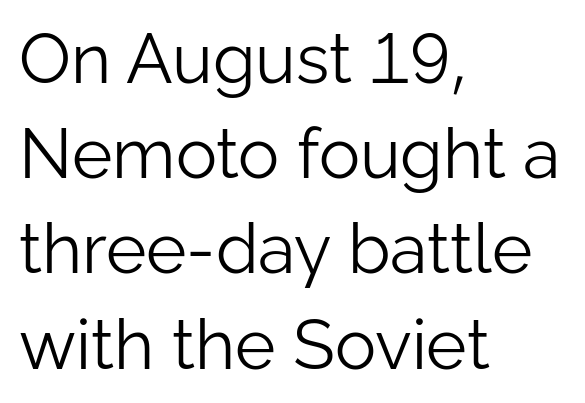
Q: Is the text bold? A: No.
Q: Is the text italic (slanted)? A: No, it is upright.
Q: Is the typeface a serif or a sans-serif typeface? A: Sans-serif.
Q: Is the text underlined? A: No.
Q: How is the paragraph aligned? A: Left-aligned.
Q: Is the spacing between letters normal or unusually wide? A: Normal.
Q: Is the spacing between lines tight, normal or loose? A: Normal.
Q: Width (condensed, normal, or wide)? A: Normal.
Q: Stroke contrast? A: Low.
Q: x-height? A: Medium.
Q: Monospaced? A: No.
